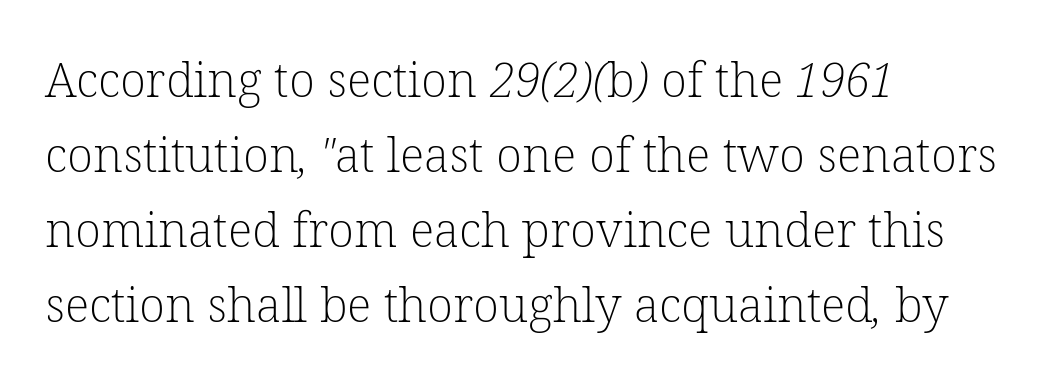
Q: Is the text bold? A: No.
Q: Is the typeface a serif or a sans-serif typeface? A: Serif.
Q: Is the text underlined? A: No.
Q: How is the paragraph aligned? A: Left-aligned.
Q: Is the spacing between letters normal or unusually wide? A: Normal.
Q: Is the spacing between lines tight, normal or loose? A: Normal.
Q: Width (condensed, normal, or wide)? A: Normal.
Q: Stroke contrast? A: Low.
Q: x-height? A: Medium.
Q: Monospaced? A: No.
